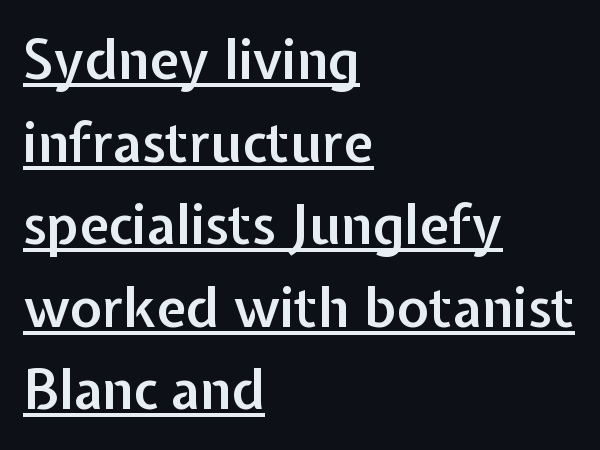
Q: Is the text bold? A: Semi-bold.
Q: Is the text italic (slanted)? A: No, it is upright.
Q: Is the typeface a serif or a sans-serif typeface? A: Sans-serif.
Q: Is the text underlined? A: Yes.
Q: How is the paragraph aligned? A: Left-aligned.
Q: Is the spacing between letters normal or unusually wide? A: Normal.
Q: Is the spacing between lines tight, normal or loose? A: Normal.
Q: Width (condensed, normal, or wide)? A: Normal.
Q: Stroke contrast? A: Low.
Q: x-height? A: Medium.
Q: Monospaced? A: No.
